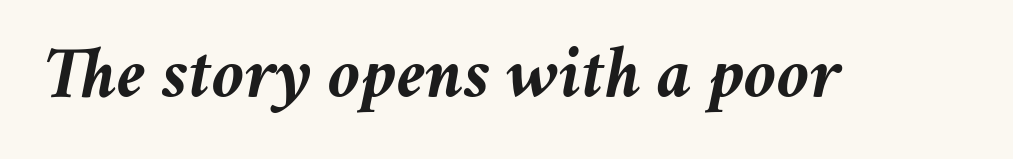
Is this a fixed-width face? No — the glyphs have proportional, varying widths. Students, note that the glyphs here touch the page at normal intervals. Italic? Definitely — the glyphs are oblique. Plenty of ink on the page — the face is bold. A clean baseline with only descenders dipping below it.
